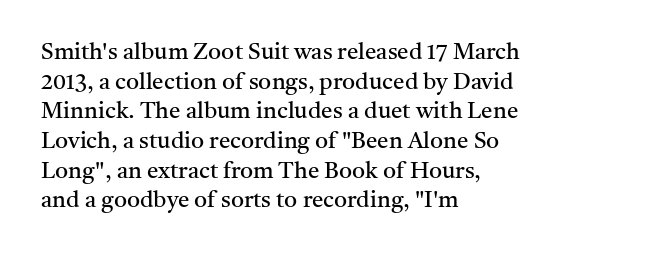
The lines sit at an ordinary, default distance from one another. The rag falls on the right side of this text block. The characters are drawn with everyday or finer stroke widths. Descender tails drop into unmarked territory.
